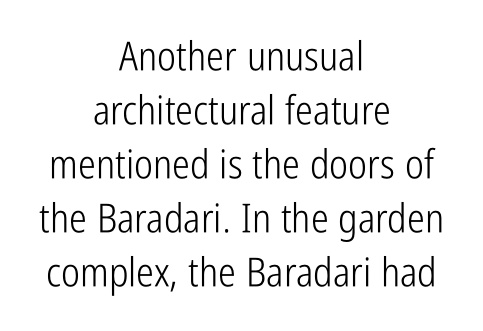
{"serif": "no", "italic": "no", "bold": "no", "weight": "light", "width": "condensed", "stroke_contrast": "low", "x_height": "medium", "monospaced": "no", "underline": "no", "align": "center", "line_spacing": "normal", "line_spacing_ratio": 1.35, "letter_spacing": "normal", "letter_spacing_em": 0.0, "glyph_px": 40}
